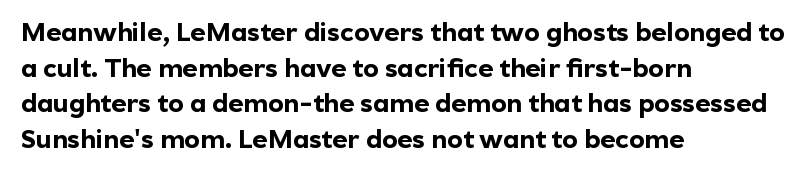
Q: Is the text bold? A: Yes.
Q: Is the text italic (slanted)? A: No, it is upright.
Q: Is the text underlined? A: No.
Q: How is the paragraph aligned? A: Left-aligned.
Q: Is the spacing between letters normal or unusually wide? A: Normal.
Q: Is the spacing between lines tight, normal or loose? A: Normal.
